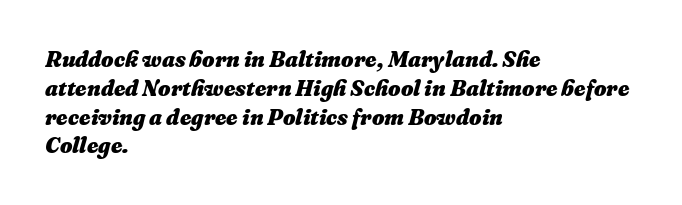
{"italic": "yes", "lean": "right", "slant_degrees": 16, "bold": "yes", "underline": "no", "align": "left", "line_spacing": "normal", "line_spacing_ratio": 1.31, "letter_spacing": "normal", "letter_spacing_em": 0.0, "glyph_px": 22}
